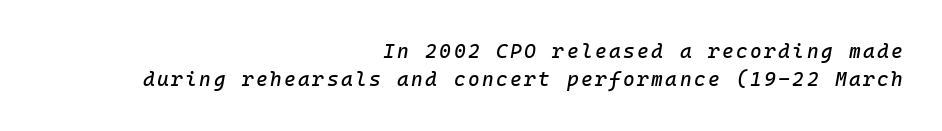
The image shows 20 px text type, italic (leaning right); set right-aligned, normal line spacing (1.41x), not underlined.
